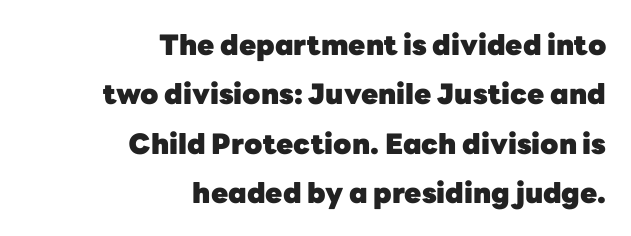
Q: Is the text bold? A: Yes.
Q: Is the text italic (slanted)? A: No, it is upright.
Q: Is the typeface a serif or a sans-serif typeface? A: Sans-serif.
Q: Is the text underlined? A: No.
Q: How is the paragraph aligned? A: Right-aligned.
Q: Is the spacing between letters normal or unusually wide? A: Normal.
Q: Width (condensed, normal, or wide)? A: Normal.
Q: Stroke contrast? A: Low.
Q: x-height? A: Medium.
Q: Monospaced? A: No.
